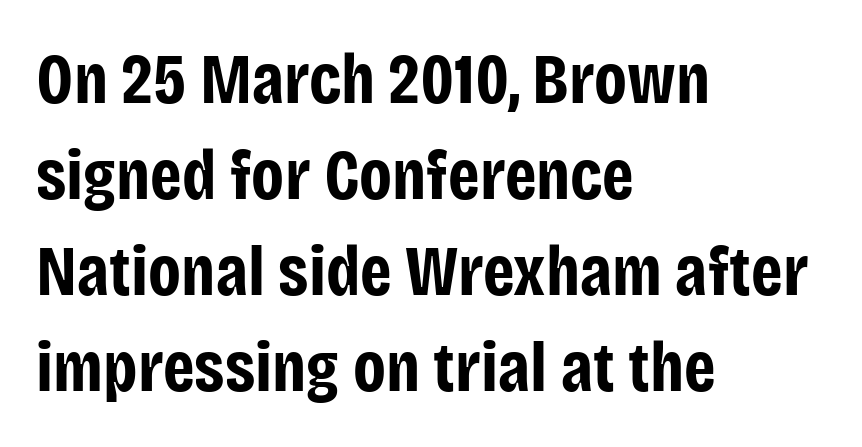
You can tell from the bare stems that sans-serif type was used. Nobody drew a line under any word here. Notice how the stems are strictly vertical — no italics here. Caption: standard tracking, unaltered.
